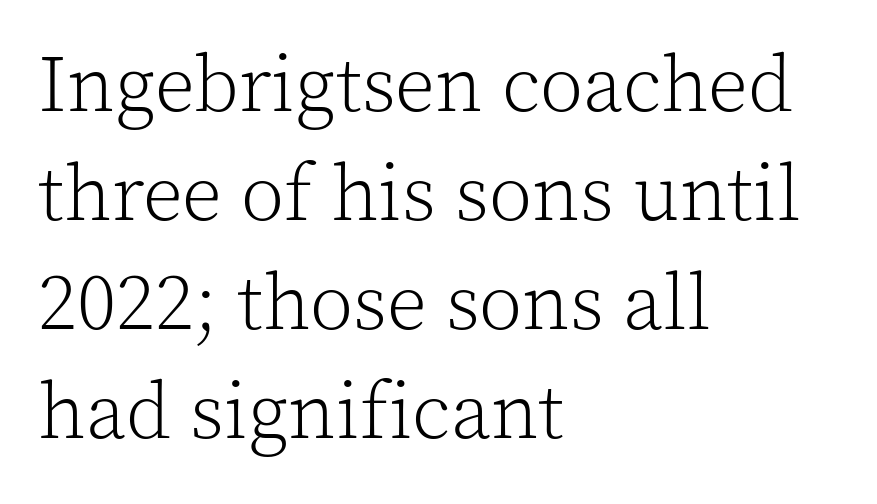
Heft: none added — not bold. The baseline area is clear. These lines are composed in type with serifs. These lines were composed using upright roman letters.
